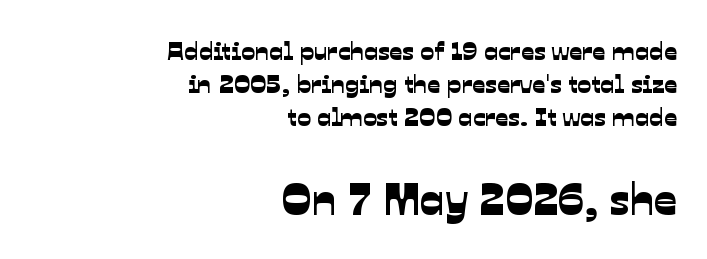
Q: Is the typeface a serif or a sans-serif typeface? A: Sans-serif.
Q: Is the text underlined? A: No.
Q: How is the paragraph aligned? A: Right-aligned.
Q: Is the spacing between letters normal or unusually wide? A: Normal.
Q: Is the spacing between lines tight, normal or loose? A: Normal.
Q: Which block of text is set in a larger size, the first (top) or the second (bottom)? A: The second (bottom) one.
Q: Width (condensed, normal, or wide)? A: Normal.
Q: Stroke contrast? A: Low.
Q: x-height? A: Medium.
Q: Monospaced? A: No.
